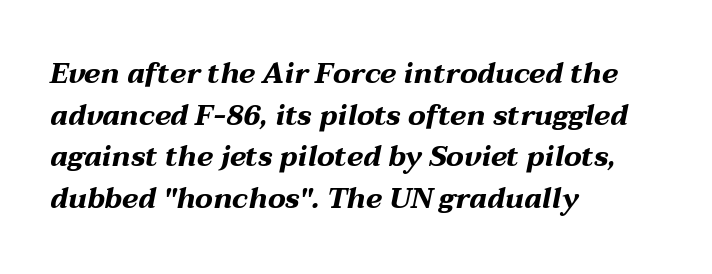
The image shows 28 px bold, wide type, italic (leaning right); set left-aligned, normal line spacing (1.49x), normal letter spacing, not underlined; medium stroke contrast and a medium x-height.
